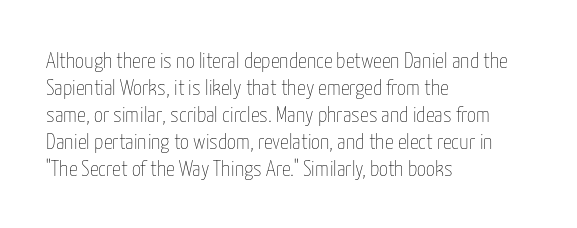
The image shows 22 px text type, upright; set left-aligned, line spacing 1.23x, normal letter spacing, not underlined.
